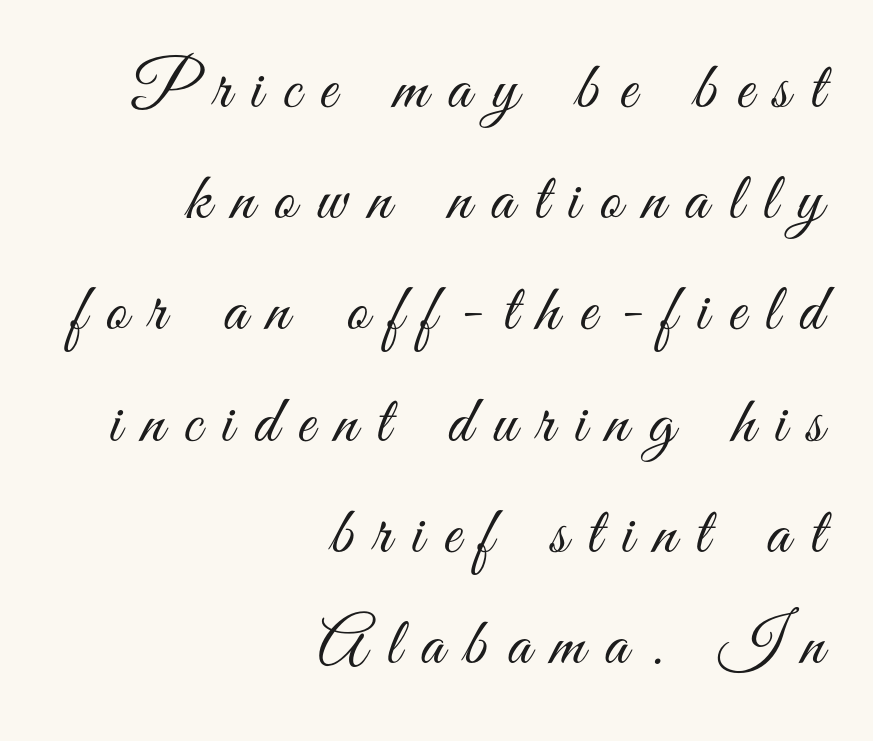
This sample has the flowing, uneven cadence of proportional lettering. The vertical gap from one line to the next is medium. Descender tails drop into unmarked territory. Typeset ragged left — the right edge is the straight one.
